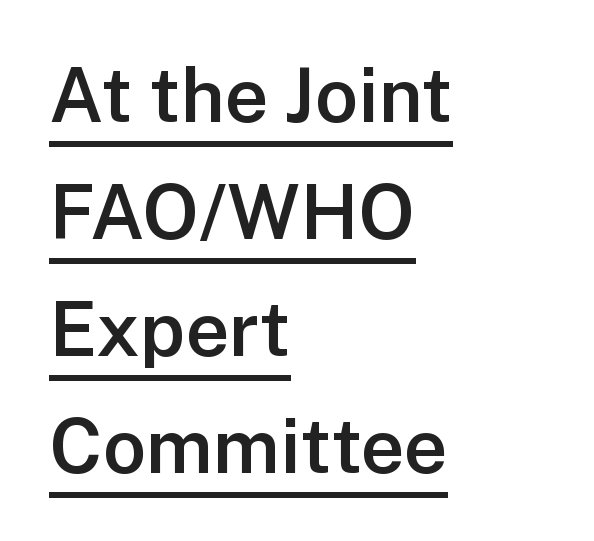
Every letter is mildly thick-stroked: semibold rather than bold. The characters display no serif detailing; their extremities are plain. The lines are quadded left. Rows of type keep a routine distance in the vertical direction. A baseline rule has been typeset under these characters.
